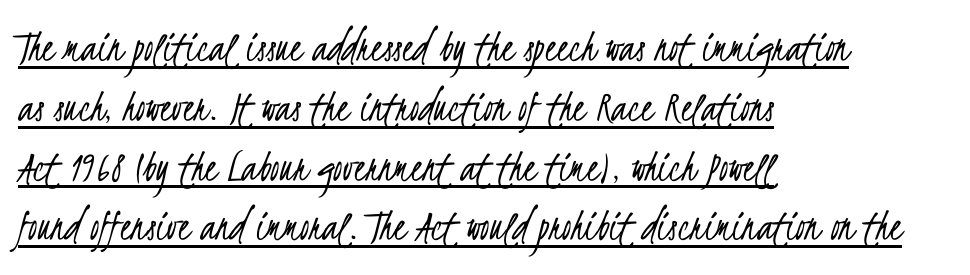
Q: Is the text bold? A: No.
Q: Is the typeface a serif or a sans-serif typeface? A: Sans-serif.
Q: Is the text underlined? A: Yes.
Q: How is the paragraph aligned? A: Left-aligned.
Q: Is the spacing between letters normal or unusually wide? A: Normal.
Q: Is the spacing between lines tight, normal or loose? A: Normal.
Q: Width (condensed, normal, or wide)? A: Condensed.
Q: Stroke contrast? A: Low.
Q: x-height? A: Small.
Q: Monospaced? A: No.
